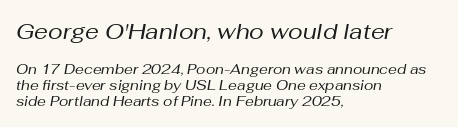
The line texture is even and compact thanks to regular tracking. The more generous point size was reserved for the upper chunk. No heavy texture on the line: the type isn't bold. The words here are not underlined. Every row of glyphs begins at an identical x-position on the left.
